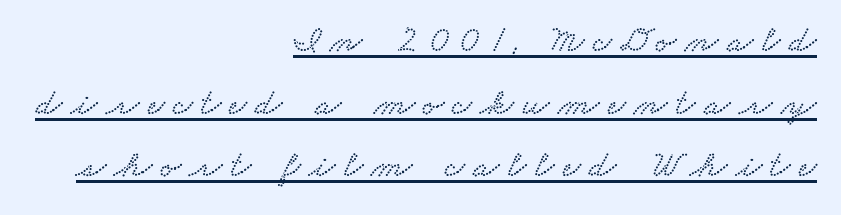
The image shows 38 px wide serif type; set right-aligned, normal line spacing (1.65x), unusually wide letter spacing (+0.23 em), underlined; low stroke contrast and a small x-height.
